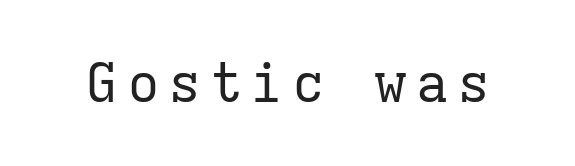
The image shows 55 px regular-weight serif type, upright, monospaced; set not underlined; low stroke contrast and a medium x-height.
